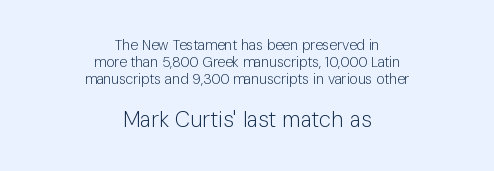
Heaviness? Minimal to ordinary, like unemphasized prose. Tracking value appears to be zero — textbook default spacing. Two sizes are in play, and the larger belongs to the second block. Does the lettering tilt? It doesn't — this is upright. The paragraph shown floats in the horizontal middle.
